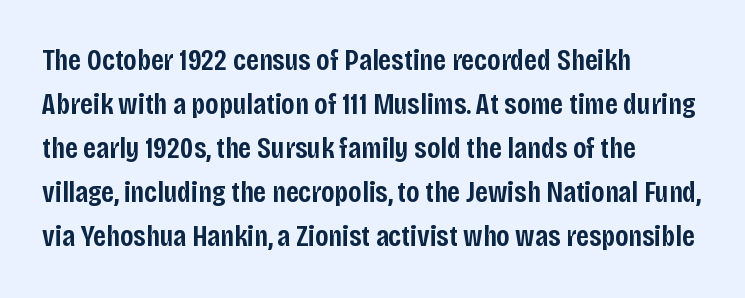
{"serif": "no", "italic": "no", "bold": "semi", "weight": "semibold", "width": "condensed", "stroke_contrast": "low", "x_height": "large", "monospaced": "no", "underline": "no", "align": "left", "line_spacing": "normal", "line_spacing_ratio": 1.47, "letter_spacing": "normal", "letter_spacing_em": 0.0, "glyph_px": 30}
